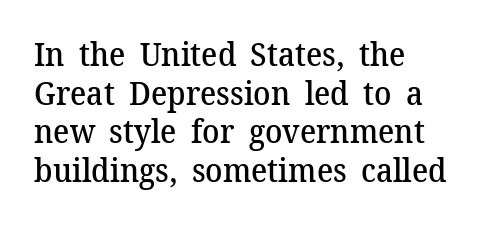
{"serif": "yes", "italic": "no", "bold": "semi", "weight": "semibold", "width": "normal", "stroke_contrast": "medium", "x_height": "medium", "monospaced": "no", "underline": "no", "align": "left", "line_spacing_ratio": 1.21, "letter_spacing": "normal", "letter_spacing_em": 0.0, "glyph_px": 32}
